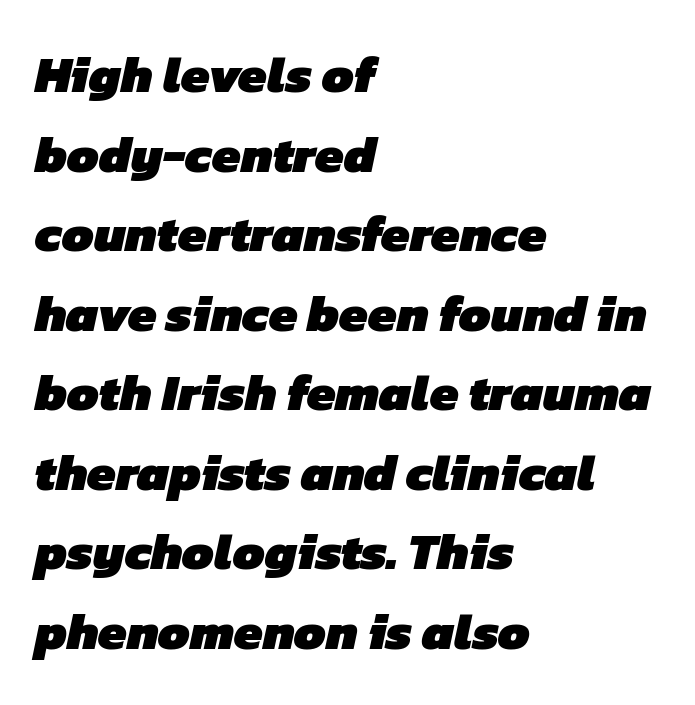
Q: Is the text bold? A: Yes.
Q: Is the typeface a serif or a sans-serif typeface? A: Sans-serif.
Q: Is the text underlined? A: No.
Q: How is the paragraph aligned? A: Left-aligned.
Q: Is the spacing between letters normal or unusually wide? A: Normal.
Q: Is the spacing between lines tight, normal or loose? A: Normal.
Q: Width (condensed, normal, or wide)? A: Normal.
Q: Stroke contrast? A: Low.
Q: x-height? A: Medium.
Q: Monospaced? A: No.
